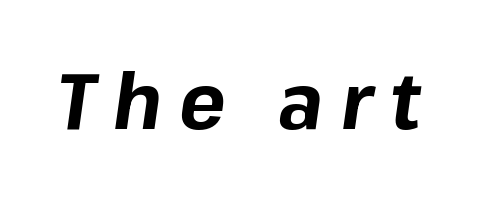
This sample has the flowing, uneven cadence of proportional lettering. The gaps between neighbouring characters are conspicuously large. The foot of each line stays bare and open. Yep, that's italic — everything's leaning. In terms of weight, the rendering is a true, heavy bold.
